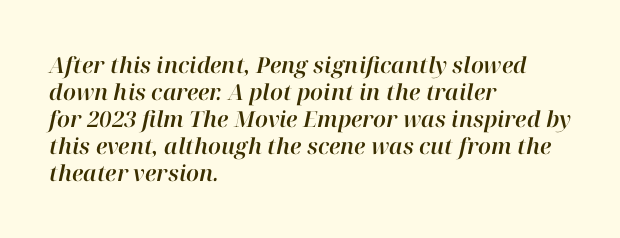
The image shows 22 px text type, italic (leaning right); set left-aligned, line spacing 1.23x, normal letter spacing, not underlined.
